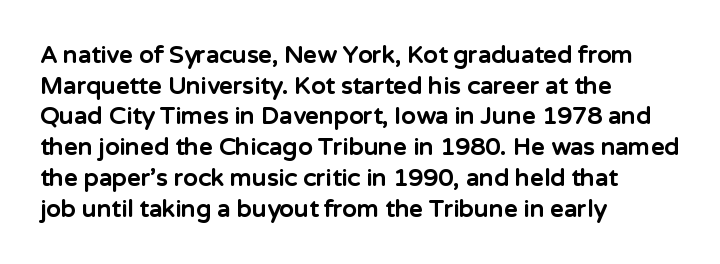
{"italic": "no", "bold": "yes", "underline": "no", "align": "left", "line_spacing": "normal", "line_spacing_ratio": 1.28, "letter_spacing": "normal", "letter_spacing_em": 0.0, "glyph_px": 24}
